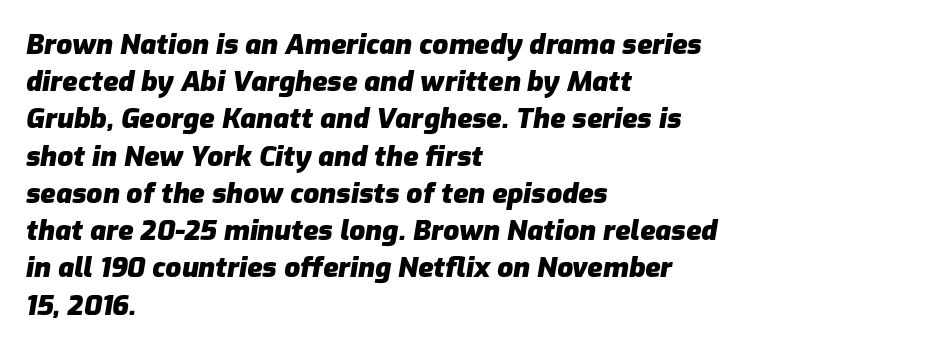
The image shows 28 px heavy type, italic (leaning right); set left-aligned, normal line spacing (1.33x), normal letter spacing, not underlined; low stroke contrast and a medium x-height.
